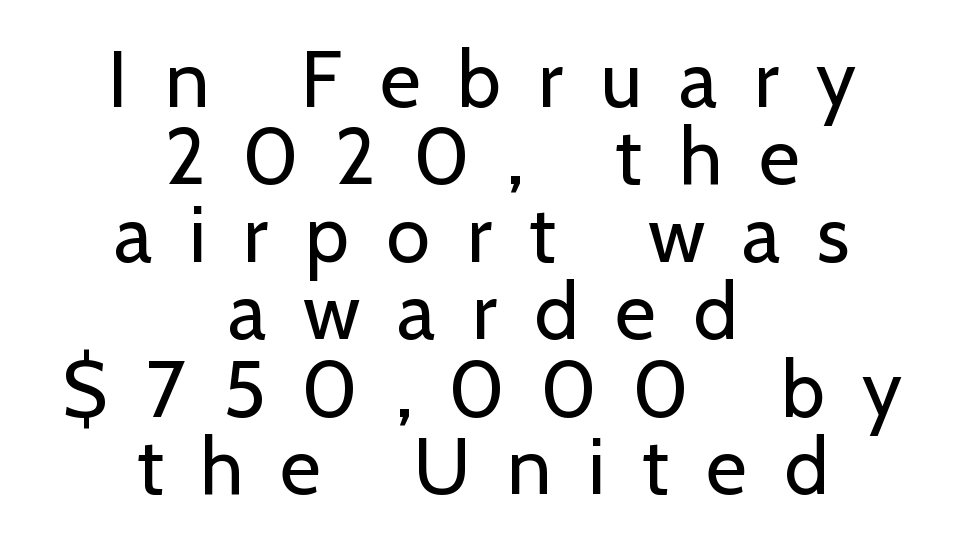
{"serif": "no", "italic": "no", "bold": "no", "weight": "regular", "width": "normal", "stroke_contrast": "low", "x_height": "medium", "monospaced": "no", "underline": "no", "align": "center", "line_spacing": "tight", "line_spacing_ratio": 0.98, "letter_spacing": "wide", "letter_spacing_em": 0.47, "glyph_px": 79}
